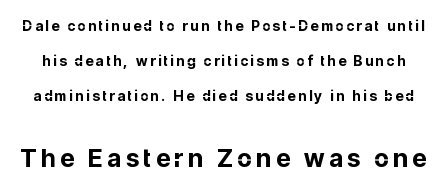
{"italic": "no", "bold": "yes", "underline": "no", "line_spacing": "loose", "line_spacing_ratio": 2.49, "larger_block": "second", "size_ratio": 1.79, "glyph_px": 25}
